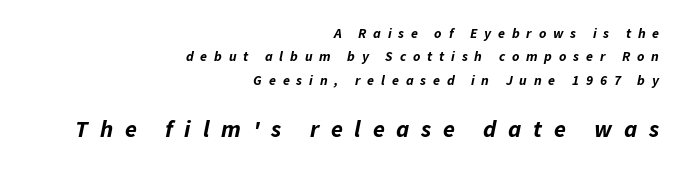
The image shows 24 px bold type, italic (leaning right); set right-aligned, normal line spacing (1.67x), unusually wide letter spacing (+0.49 em), not underlined; the second (bottom) block is 1.71x larger.
